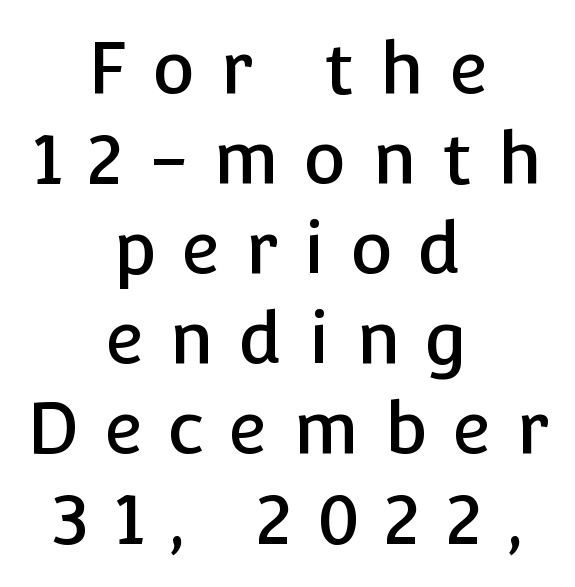
The rendering uses natural spacing where letterforms have individual widths. Vertical spacing — default. The baseline area is clear. The letters are spread apart with noticeably loose tracking. Letterform terminals end flat and unadorned throughout the passage.
